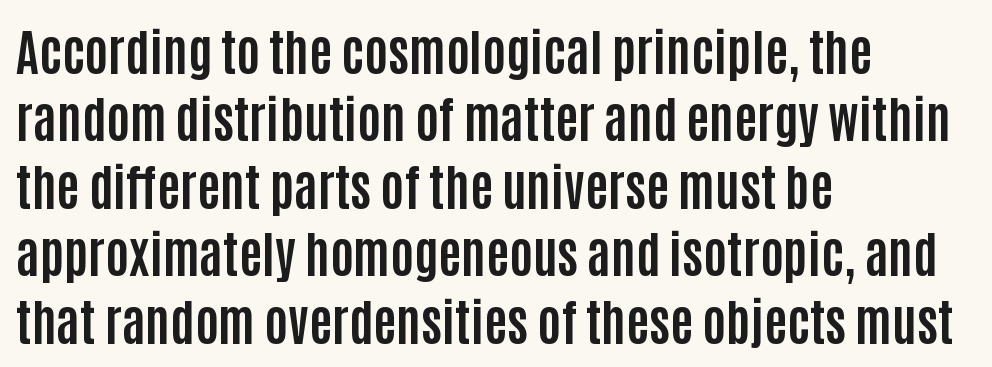
{"serif": "no", "italic": "no", "bold": "yes", "weight": "bold", "width": "condensed", "stroke_contrast": "low", "x_height": "large", "monospaced": "no", "underline": "no", "align": "left", "line_spacing": "normal", "line_spacing_ratio": 1.35, "letter_spacing": "normal", "letter_spacing_em": 0.0, "glyph_px": 50}
